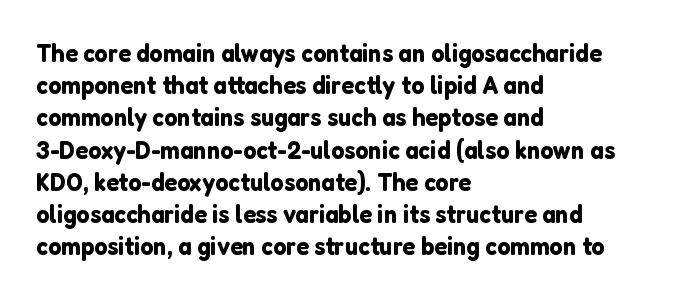
You could call the tracking neutral — neither tight nor loose. Posture: upright roman. Which margin do the lines hug? The left one — the right edge is uneven. Decoration check: the copy has no underline.
